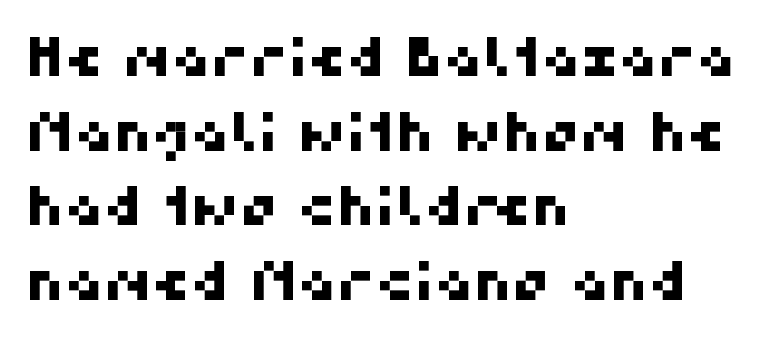
{"serif": "no", "width": "normal", "stroke_contrast": "high", "x_height": "medium", "monospaced": "no", "underline": "no", "align": "left", "line_spacing": "normal", "line_spacing_ratio": 1.38, "letter_spacing": "normal", "letter_spacing_em": 0.0, "glyph_px": 54}
